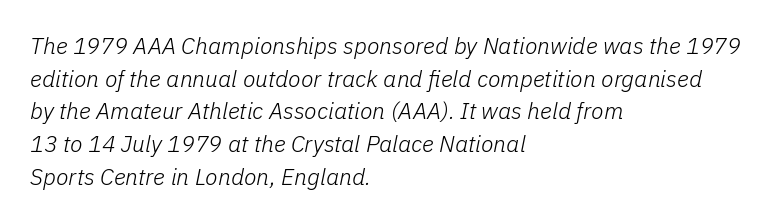
Is the stroke heavy? The answer is a plain regular-or-lighter. The whole block is typeset with a tilt. Check the space under the baseline: it is left empty. Interline gaps are of average width in this sample.
